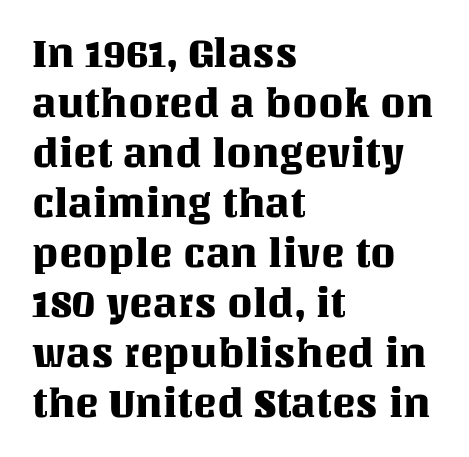
{"italic": "no", "width": "normal", "stroke_contrast": "medium", "x_height": "large", "monospaced": "no", "underline": "no", "align": "left", "line_spacing": "normal", "line_spacing_ratio": 1.25, "letter_spacing": "normal", "letter_spacing_em": 0.0, "glyph_px": 40}
